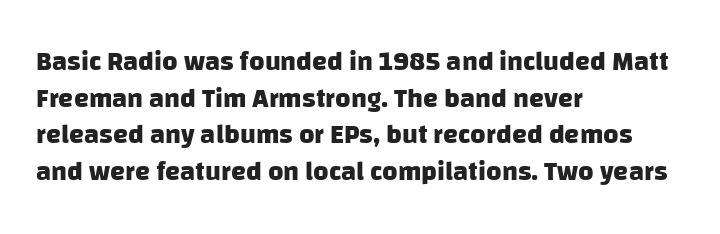
The image shows 27 px bold type; set left-aligned, normal line spacing (1.36x), normal letter spacing, not underlined.
